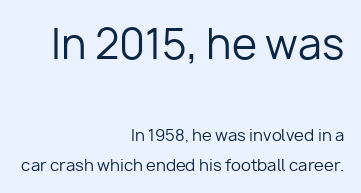
Letters have the restrained weight of plain body copy at most. In terms of posture, this sample is upright. The passage shown is not underscored anywhere. A typesetter would call this zero additional tracking. Compare the two chunks: the upper has the greater cap height.
